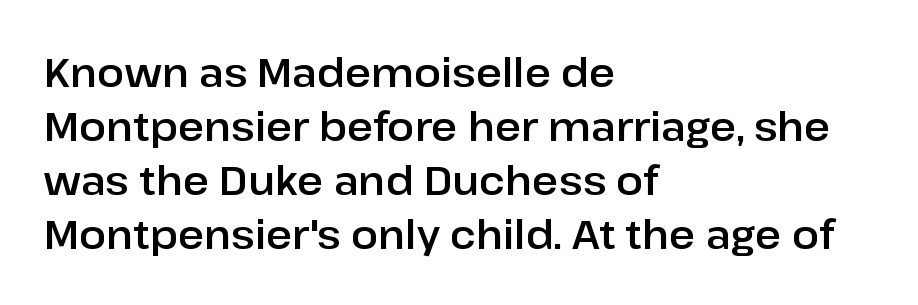
The rendering uses a moderate line-height, typical for paragraphs. Nobody touched the tracking dial on this one. These lines are rendered in a variable-pitch font. Unlike italic type, these characters show no tilt at all. Horizontally, the lines are justified to the leading edge only. Stroke terminals: plain, sans-serif.
